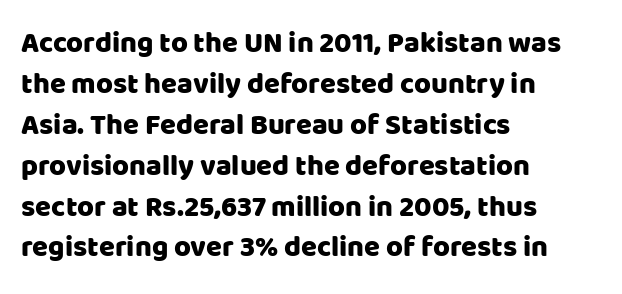
{"serif": "no", "italic": "no", "width": "normal", "stroke_contrast": "low", "x_height": "large", "monospaced": "no", "underline": "no", "align": "left", "line_spacing": "normal", "line_spacing_ratio": 1.41, "letter_spacing": "normal", "letter_spacing_em": 0.0, "glyph_px": 29}
